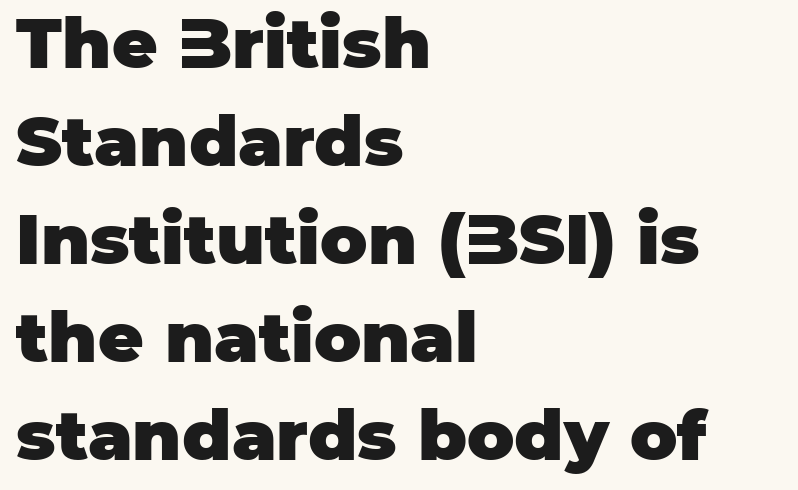
Layout note: lines flush left. Strong, thick strokes mark this as bold type. A normal amount of white space separates one row of letters from the next. Descenders are the only things crossing below the line. The passage shown is typed in a proportional face where columns would drift. The lettering stays uniformly vertical, giving the passage a roman look.
